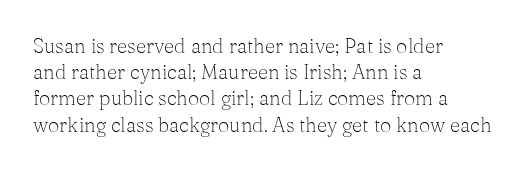
{"italic": "no", "bold": "no", "underline": "no", "align": "left", "line_spacing": "normal", "line_spacing_ratio": 1.31, "letter_spacing": "normal", "letter_spacing_em": 0.0, "glyph_px": 20}
